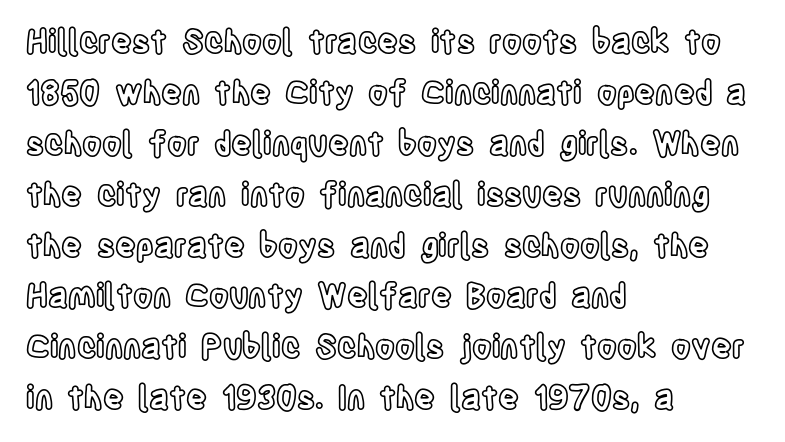
{"italic": "no", "width": "condensed", "x_height": "large", "monospaced": "no", "underline": "no", "align": "left", "line_spacing": "normal", "line_spacing_ratio": 1.59, "letter_spacing": "normal", "letter_spacing_em": 0.0, "glyph_px": 32}
